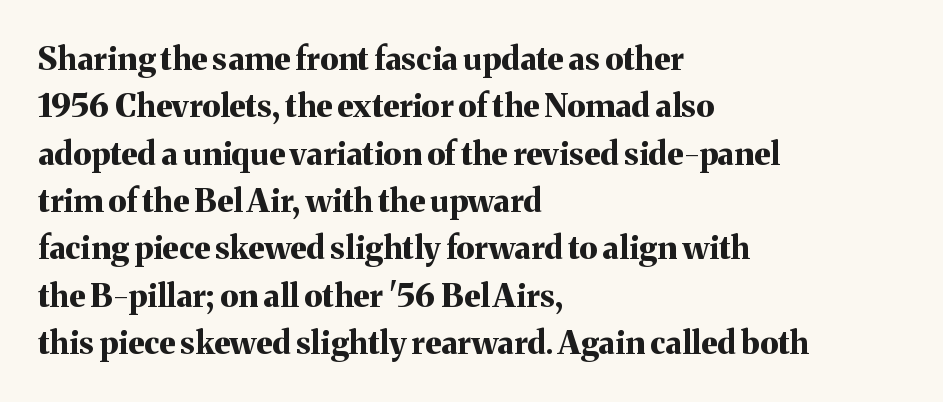
{"serif": "yes", "italic": "no", "bold": "yes", "weight": "bold", "width": "normal", "stroke_contrast": "medium", "x_height": "medium", "monospaced": "no", "underline": "no", "align": "left", "line_spacing": "normal", "line_spacing_ratio": 1.48, "letter_spacing": "normal", "letter_spacing_em": 0.0, "glyph_px": 32}
